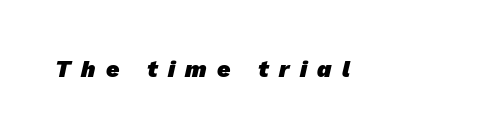
Words appear elongated and porous because spacing is wide. Quick note: underline off. These lines carry a lot of weight — the face is fully bold.
